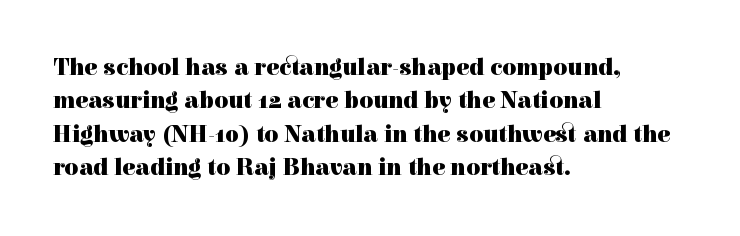
The image shows 24 px bold type, upright; set left-aligned, normal line spacing (1.39x), normal letter spacing, not underlined.
